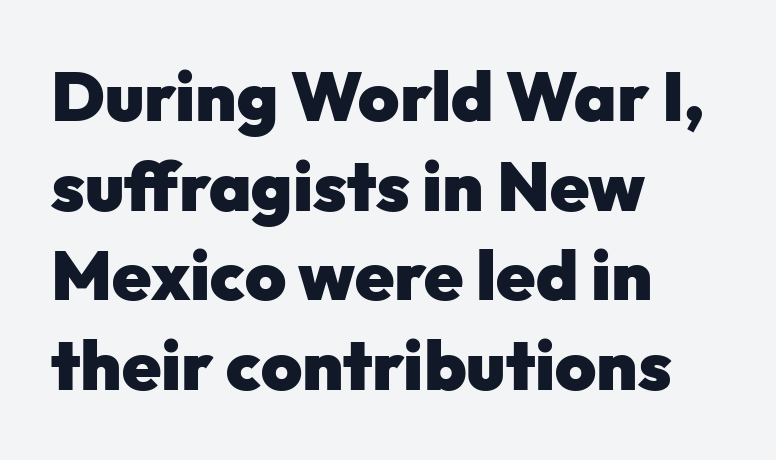
Q: Is the text bold? A: Yes.
Q: Is the text italic (slanted)? A: No, it is upright.
Q: Is the typeface a serif or a sans-serif typeface? A: Sans-serif.
Q: Is the text underlined? A: No.
Q: How is the paragraph aligned? A: Left-aligned.
Q: Is the spacing between letters normal or unusually wide? A: Normal.
Q: Is the spacing between lines tight, normal or loose? A: Normal.
Q: Width (condensed, normal, or wide)? A: Normal.
Q: Stroke contrast? A: Low.
Q: x-height? A: Medium.
Q: Monospaced? A: No.
